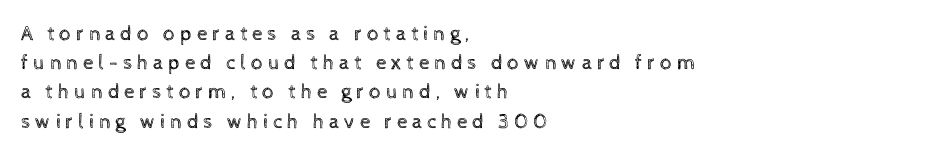
What's the leading like? Ordinary, nothing unusual. Characters remain perfectly vertical along every line. This rendering uses left alignment, leaving the right contour irregular. Stems and bowls with no extra thickness — not bold.
